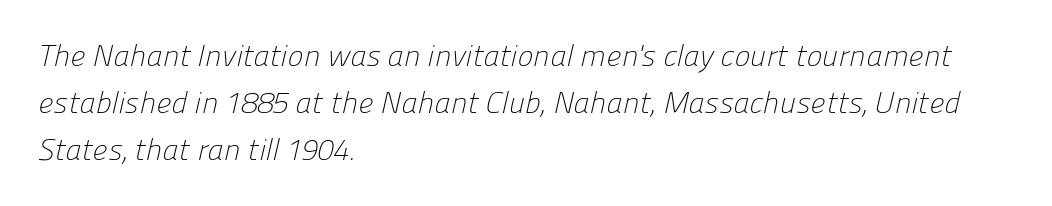
This is not heavy type; no bold has been used. Is this a fixed-width face? No — the glyphs have proportional, varying widths. What kind of face is this? One without serifs — a sans. These lines are set flush left with a ragged right edge. This sample uses plain, unmodified letter spacing.
